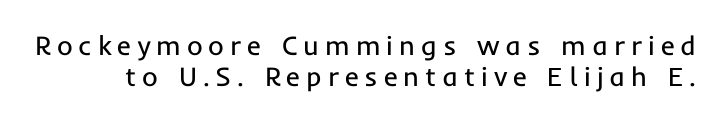
The image shows 27 px text type, upright; set tight line spacing (1.13x), unusually wide letter spacing (+0.22 em), not underlined.
